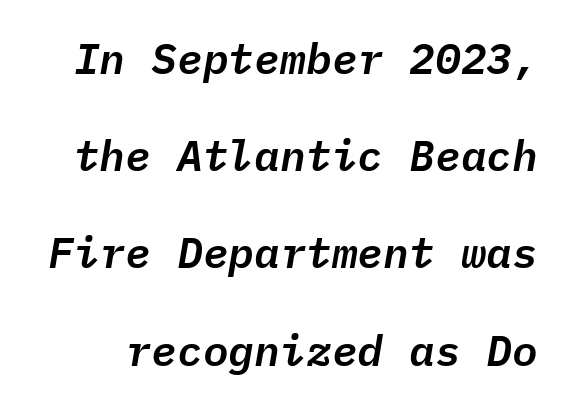
The image shows 43 px text type, italic (leaning right), monospaced; set loose line spacing (2.26x), normal letter spacing, not underlined; low stroke contrast and a medium x-height.
